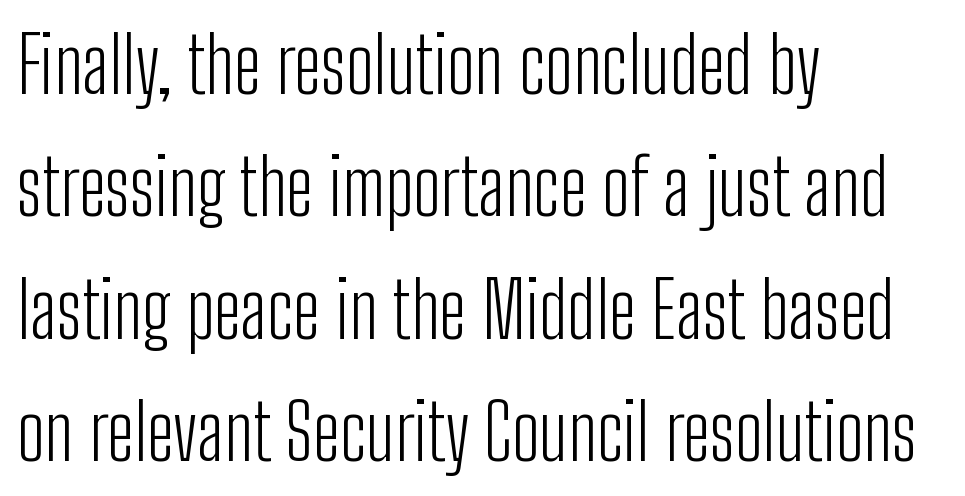
The image shows 78 px light, condensed sans-serif type, upright; set left-aligned, normal line spacing (1.57x), normal letter spacing, not underlined; low stroke contrast and a medium x-height.
